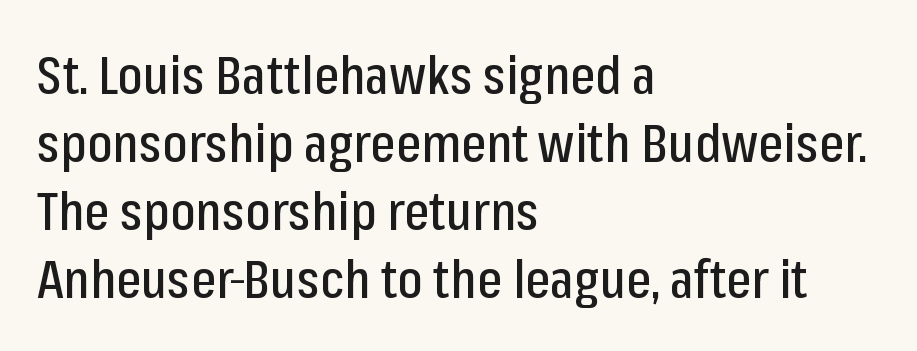
The designer went with a sans here, leaving each stem footless. Do the characters align in a grid? No, the font is proportional. Leading matches the norm, producing a regular column. The passage is arranged the way most books set body copy — flush left.
